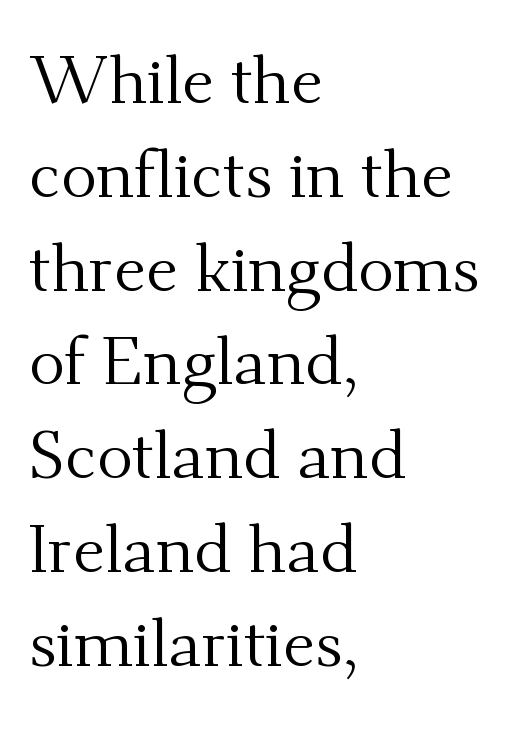
The image shows 67 px regular-weight serif type, upright; set left-aligned, normal line spacing (1.4x), normal letter spacing, not underlined; medium stroke contrast and a small x-height.
